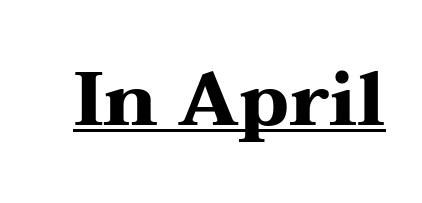
{"serif": "yes", "italic": "no", "bold": "yes", "weight": "heavy", "width": "wide", "stroke_contrast": "medium", "x_height": "medium", "monospaced": "no", "underline": "yes", "letter_spacing": "normal", "letter_spacing_em": 0.0, "glyph_px": 75}
